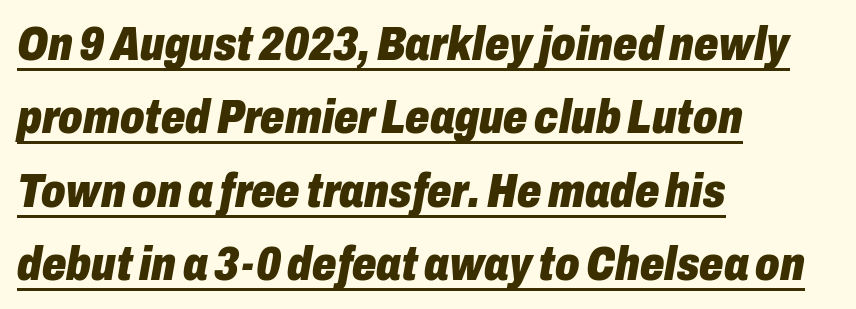
{"italic": "yes", "lean": "right", "slant_degrees": 10, "bold": "yes", "weight": "heavy", "width": "condensed", "stroke_contrast": "low", "x_height": "medium", "monospaced": "no", "underline": "yes", "align": "left", "line_spacing": "normal", "line_spacing_ratio": 1.53, "letter_spacing": "normal", "letter_spacing_em": 0.0, "glyph_px": 48}
